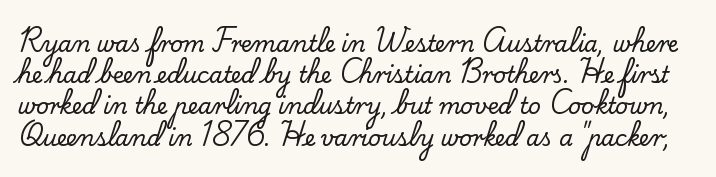
The image shows 22 px text type; set normal line spacing (1.42x), normal letter spacing, not underlined.
